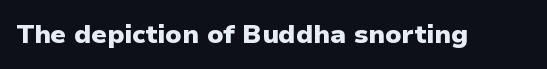
Q: Is the text bold? A: Yes.
Q: Is the text italic (slanted)? A: No, it is upright.
Q: Is the text underlined? A: No.
Q: Is the spacing between letters normal or unusually wide? A: Normal.
